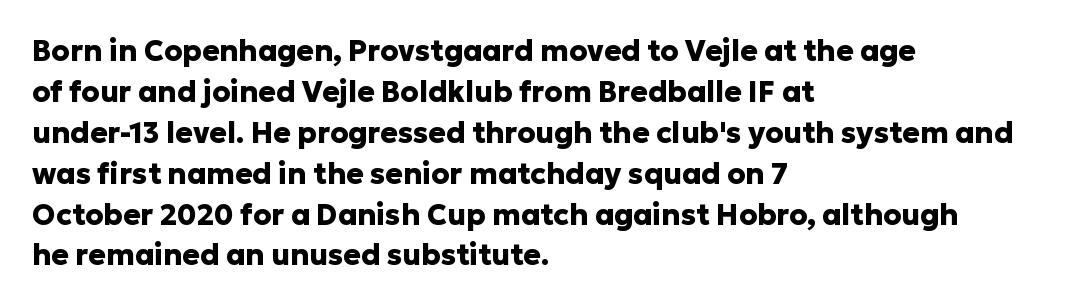
The image shows 29 px heavy sans-serif type, upright; set left-aligned, normal line spacing (1.41x), normal letter spacing, not underlined; low stroke contrast and a medium x-height.
